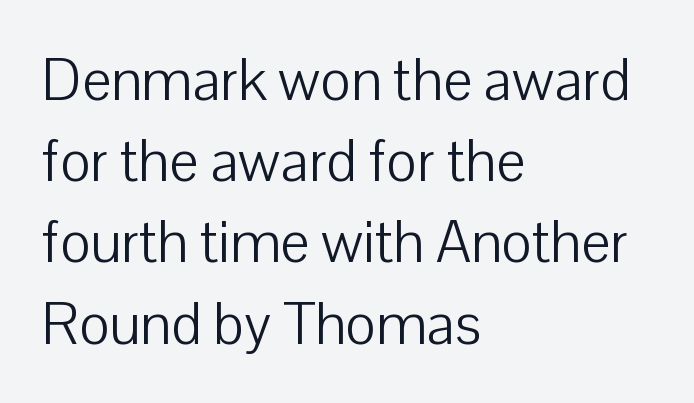
The image shows 58 px light sans-serif type, upright; set left-aligned, normal line spacing (1.4x), normal letter spacing, not underlined; low stroke contrast and a medium x-height.
